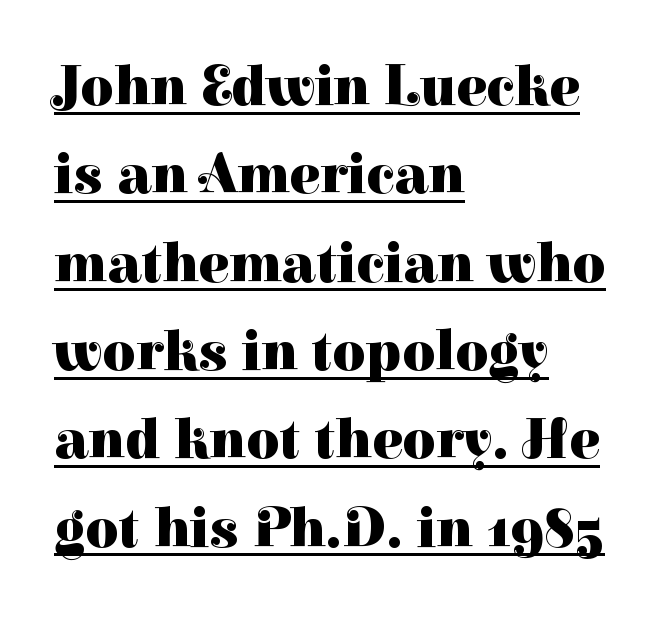
Q: Is the text bold? A: Yes.
Q: Is the text italic (slanted)? A: No, it is upright.
Q: Is the typeface a serif or a sans-serif typeface? A: Serif.
Q: Is the text underlined? A: Yes.
Q: How is the paragraph aligned? A: Left-aligned.
Q: Is the spacing between letters normal or unusually wide? A: Normal.
Q: Is the spacing between lines tight, normal or loose? A: Normal.
Q: Width (condensed, normal, or wide)? A: Normal.
Q: Stroke contrast? A: High.
Q: x-height? A: Medium.
Q: Monospaced? A: No.
